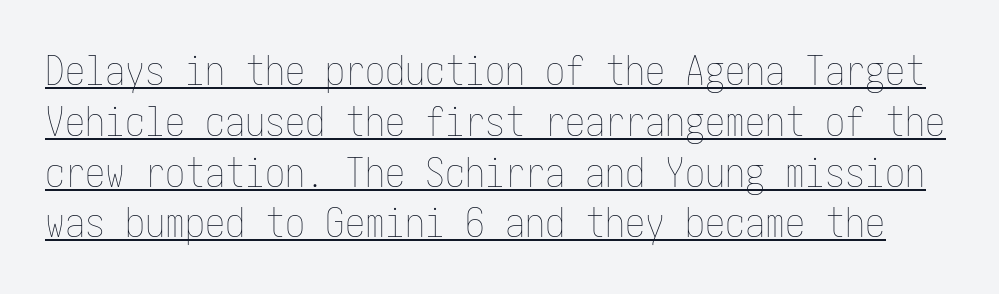
{"italic": "no", "bold": "no", "weight": "thin", "width": "condensed", "stroke_contrast": "low", "x_height": "medium", "underline": "yes", "line_spacing": "normal", "line_spacing_ratio": 1.27, "letter_spacing": "normal", "letter_spacing_em": 0.0, "glyph_px": 40}
